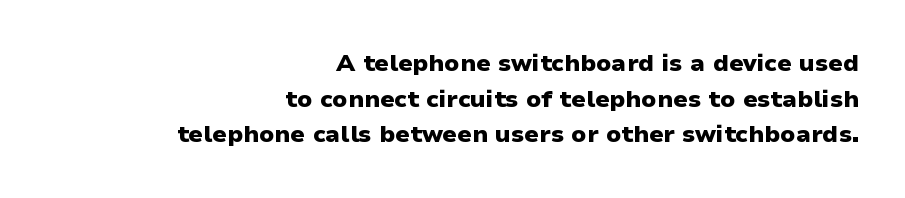
Notice how descenders clear the ascenders below comfortably — that's standard leading. The face used here is rendered with its standard letterfit. The space beneath each line is pristine and unruled. The axis of the letterforms is exactly vertical. Caption: bold face, heavy strokes. The compositor pushed each line to the right boundary.
